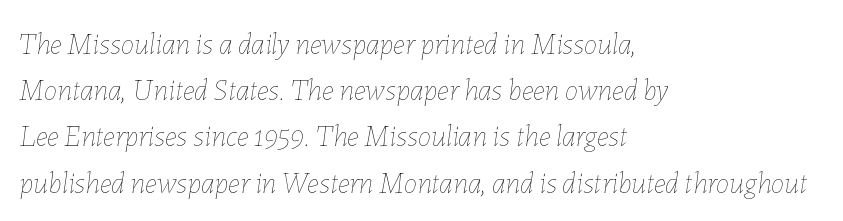
The image shows 30 px thin type, italic (leaning right); set left-aligned, normal line spacing (1.54x), normal letter spacing, not underlined; low stroke contrast and a medium x-height.
